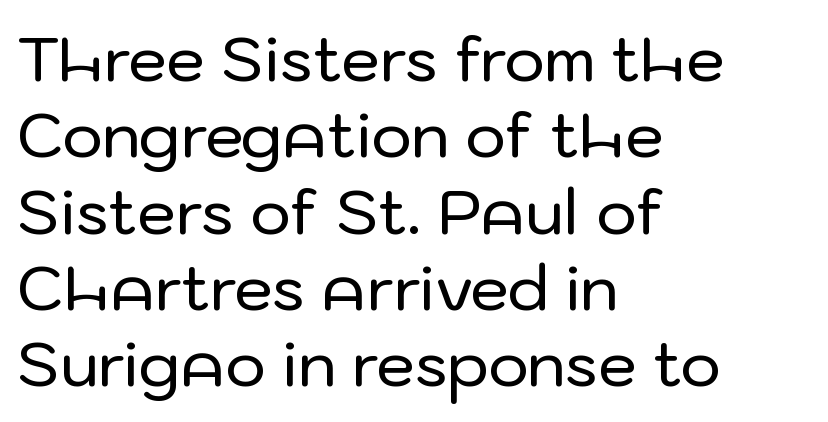
{"serif": "no", "italic": "no", "width": "normal", "stroke_contrast": "low", "x_height": "medium", "monospaced": "no", "underline": "no", "align": "left", "line_spacing_ratio": 1.23, "letter_spacing": "normal", "letter_spacing_em": 0.0, "glyph_px": 62}
